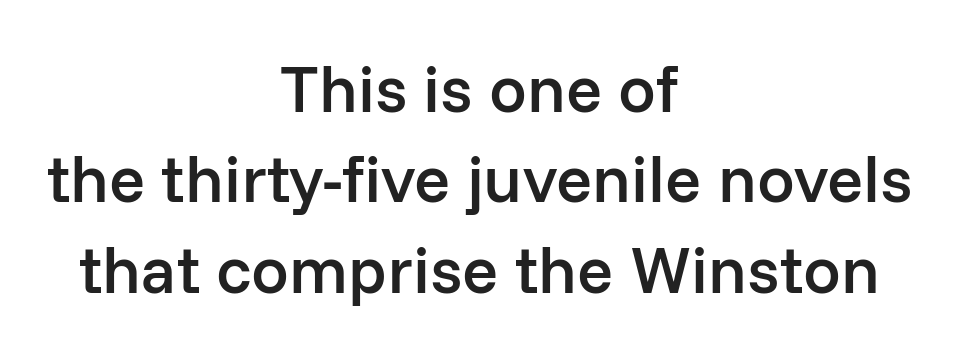
Successive baselines arrive at the customary interval. A semibold gives these letters moderate extra thickness, short of bold. The designer went with a sans here, leaving each stem footless. This rendering features lettering with no underline. A typesetter would call this proportional, since set widths differ per character.
